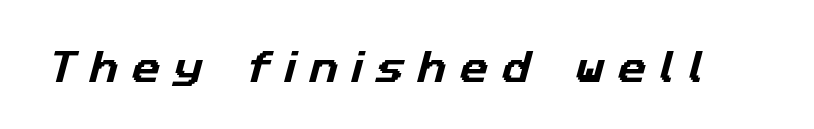
The image shows 35 px sans-serif type; set unusually wide letter spacing (+0.39 em), not underlined; low stroke contrast and a medium x-height.
